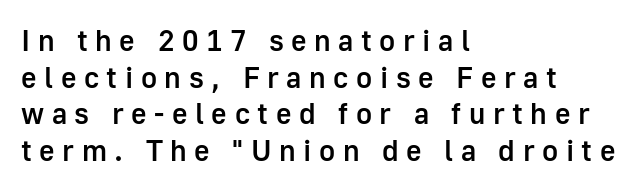
The image shows 30 px semibold sans-serif type, upright; set left-aligned, line spacing 1.22x, unusually wide letter spacing (+0.25 em), not underlined; low stroke contrast and a medium x-height.
